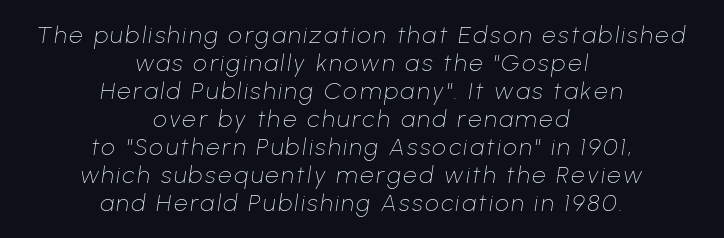
The image shows 24 px text type, italic (leaning right); set centered, line spacing 1.17x, not underlined.
